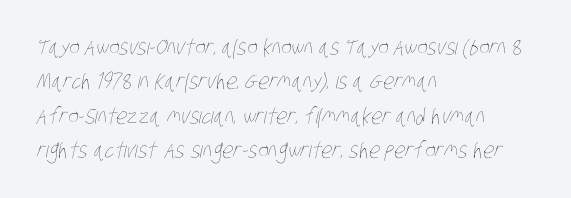
Anything drawn beneath the words? Only blank space. No letter is thick-stroked: the sample isn't bold. Notice how descenders clear the ascenders below comfortably — that's standard leading. A student would call this left alignment; a typographer would say flush left, rag right.
